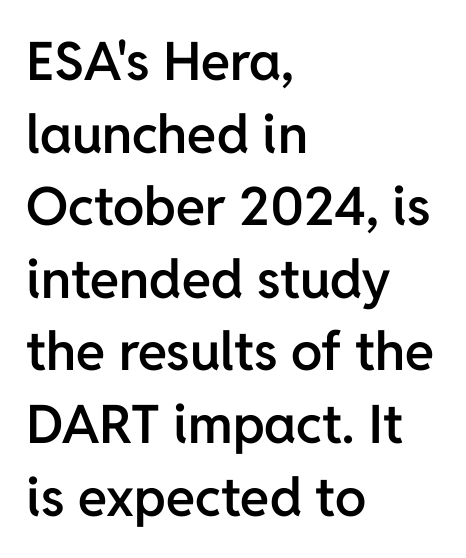
Q: Is the text bold? A: Semi-bold.
Q: Is the text italic (slanted)? A: No, it is upright.
Q: Is the typeface a serif or a sans-serif typeface? A: Sans-serif.
Q: Is the text underlined? A: No.
Q: How is the paragraph aligned? A: Left-aligned.
Q: Is the spacing between letters normal or unusually wide? A: Normal.
Q: Is the spacing between lines tight, normal or loose? A: Normal.
Q: Width (condensed, normal, or wide)? A: Normal.
Q: Stroke contrast? A: Low.
Q: x-height? A: Medium.
Q: Monospaced? A: No.
